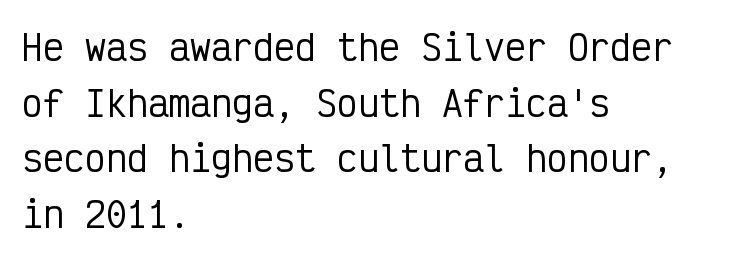
Q: Is the text italic (slanted)? A: No, it is upright.
Q: Is the typeface a serif or a sans-serif typeface? A: Sans-serif.
Q: Is the text underlined? A: No.
Q: How is the paragraph aligned? A: Left-aligned.
Q: Is the spacing between letters normal or unusually wide? A: Normal.
Q: Is the spacing between lines tight, normal or loose? A: Normal.
Q: Width (condensed, normal, or wide)? A: Condensed.
Q: Stroke contrast? A: Low.
Q: x-height? A: Medium.
Q: Monospaced? A: Yes.
